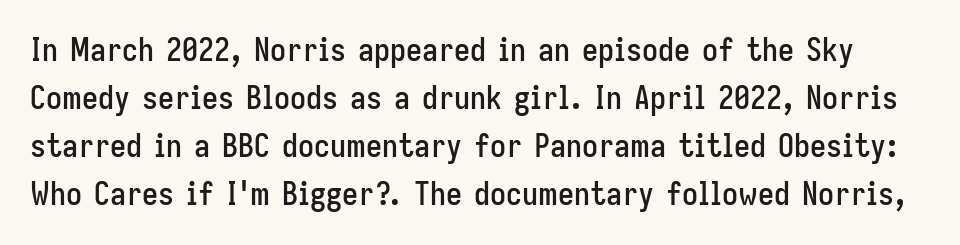
Typographically, this falls in the sans-serif category. Beneath every word, the page is bare. A roman cut, with each character standing at attention. Leading matches the norm, producing a regular column. There is no visible air inserted between adjacent glyphs. You could not count columns in this text — the font is proportionally spaced.
